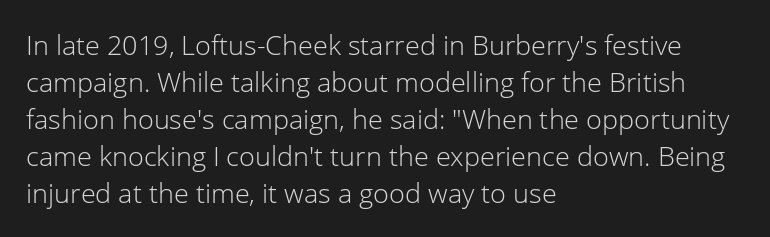
The image shows 27 px text type, upright; set left-aligned, normal line spacing (1.37x), normal letter spacing, not underlined.
